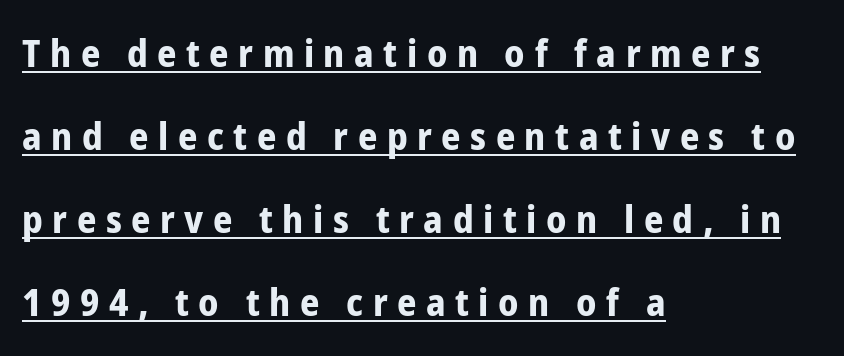
{"serif": "no", "italic": "no", "bold": "yes", "weight": "bold", "width": "condensed", "stroke_contrast": "low", "x_height": "medium", "monospaced": "no", "underline": "yes", "align": "left", "line_spacing": "loose", "line_spacing_ratio": 2.18, "letter_spacing": "wide", "letter_spacing_em": 0.25, "glyph_px": 38}
